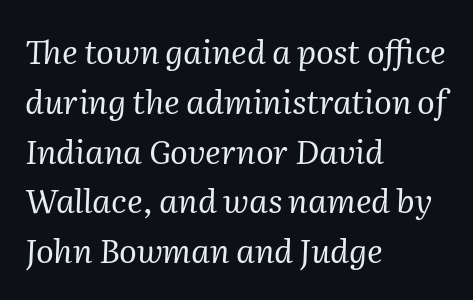
The image shows 33 px regular-weight serif type, italic (leaning right); set left-aligned, normal line spacing (1.51x), normal letter spacing, not underlined; medium stroke contrast and a medium x-height.
